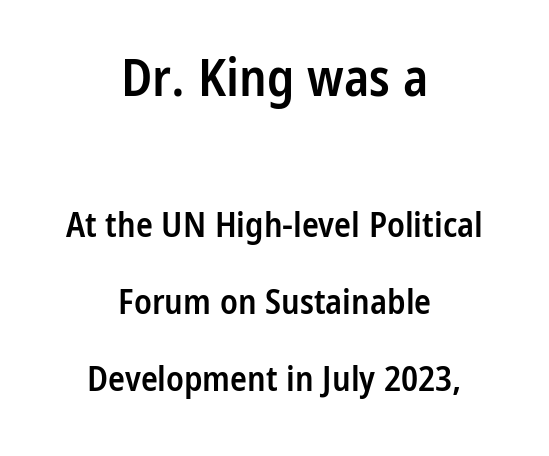
The image shows 52 px semibold, condensed sans-serif type, upright; set centered, loose line spacing (2.19x), normal letter spacing, not underlined; the first (top) block is 1.49x larger; low stroke contrast and a medium x-height.
